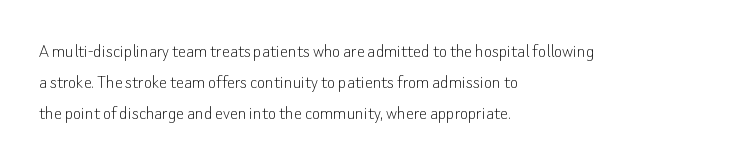
{"italic": "no", "bold": "no", "underline": "no", "align": "left", "line_spacing": "normal", "line_spacing_ratio": 1.54, "letter_spacing": "normal", "letter_spacing_em": 0.0, "glyph_px": 20}
